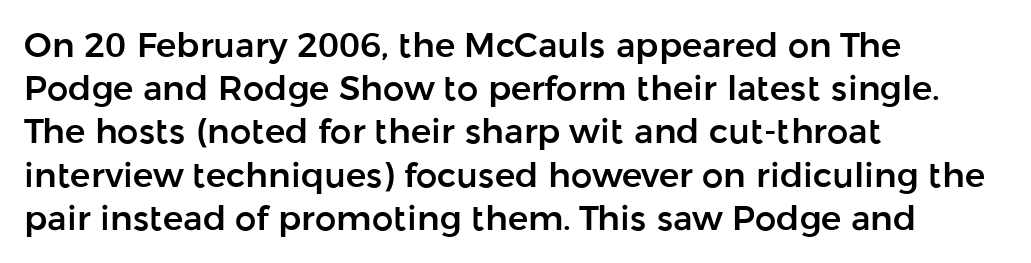
Q: Is the text italic (slanted)? A: No, it is upright.
Q: Is the typeface a serif or a sans-serif typeface? A: Sans-serif.
Q: Is the text underlined? A: No.
Q: How is the paragraph aligned? A: Left-aligned.
Q: Is the spacing between letters normal or unusually wide? A: Normal.
Q: Is the spacing between lines tight, normal or loose? A: Normal.
Q: Width (condensed, normal, or wide)? A: Normal.
Q: Stroke contrast? A: Low.
Q: x-height? A: Medium.
Q: Monospaced? A: No.
